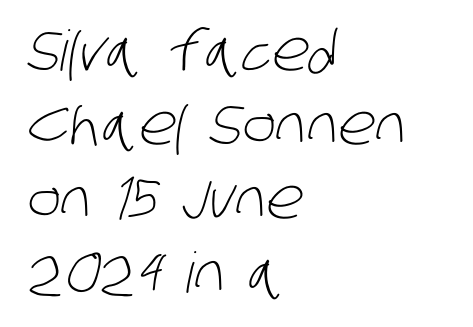
Q: Is the text bold? A: No.
Q: Is the typeface a serif or a sans-serif typeface? A: Sans-serif.
Q: Is the text underlined? A: No.
Q: How is the paragraph aligned? A: Left-aligned.
Q: Is the spacing between letters normal or unusually wide? A: Normal.
Q: Is the spacing between lines tight, normal or loose? A: Normal.
Q: Width (condensed, normal, or wide)? A: Condensed.
Q: Stroke contrast? A: Low.
Q: x-height? A: Large.
Q: Monospaced? A: No.
